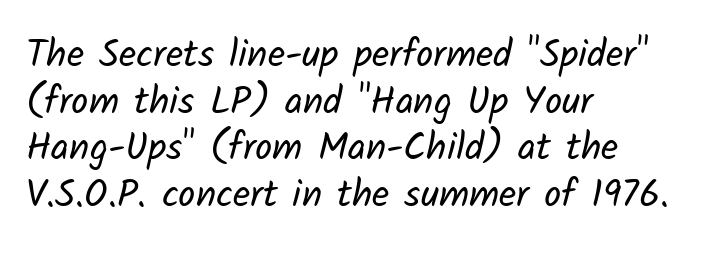
The face used here is proportionally spaced, like ordinary book or web type. Honestly, there is no underline to notice here at all. This rendering uses left alignment, leaving the right contour irregular. Nothing heavy about these letters — not bold at all. These lines are composed in type without serifs. Characters follow at the spacing the type designer built in.
